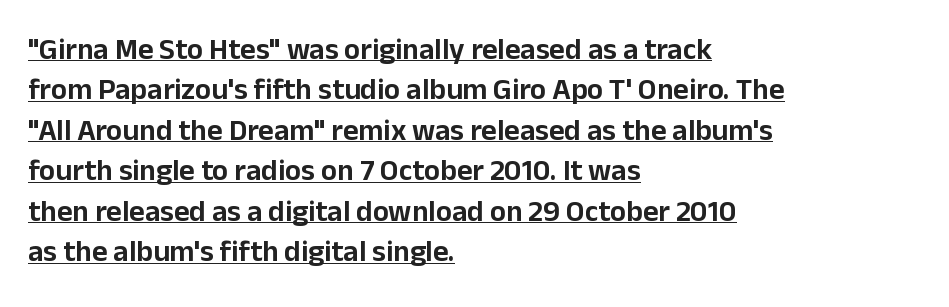
{"serif": "no", "italic": "no", "width": "normal", "stroke_contrast": "low", "x_height": "medium", "monospaced": "no", "underline": "yes", "align": "left", "line_spacing": "normal", "line_spacing_ratio": 1.35, "letter_spacing": "normal", "letter_spacing_em": 0.0, "glyph_px": 30}
